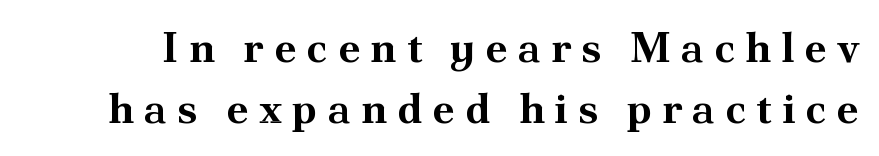
{"serif": "yes", "italic": "no", "bold": "yes", "weight": "bold", "width": "normal", "stroke_contrast": "medium", "x_height": "small", "monospaced": "no", "underline": "no", "line_spacing": "normal", "line_spacing_ratio": 1.45, "letter_spacing": "wide", "letter_spacing_em": 0.24, "glyph_px": 42}
